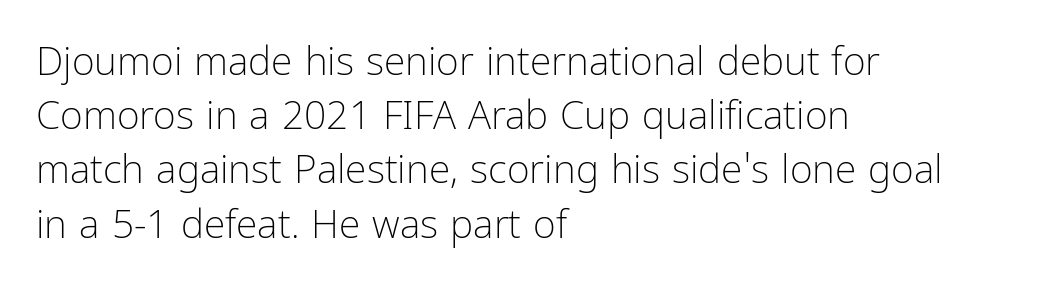
{"serif": "no", "italic": "no", "bold": "no", "weight": "light", "width": "condensed", "stroke_contrast": "low", "x_height": "medium", "monospaced": "no", "underline": "no", "align": "left", "line_spacing": "normal", "line_spacing_ratio": 1.39, "letter_spacing": "normal", "letter_spacing_em": 0.0, "glyph_px": 39}
